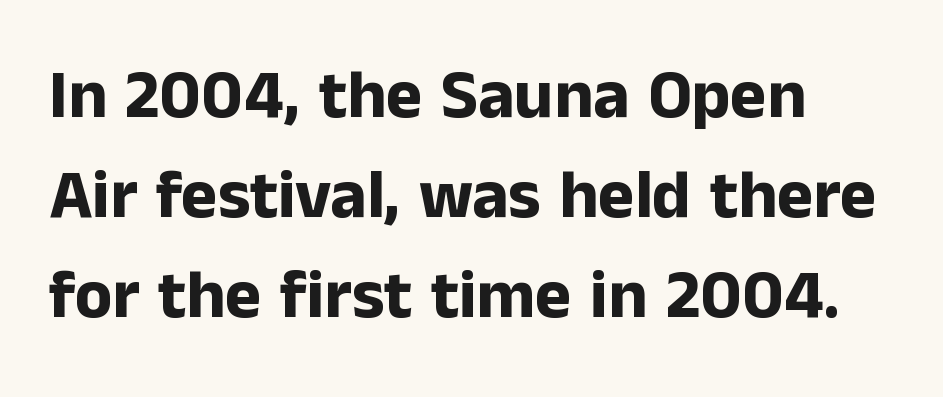
The image shows 69 px bold sans-serif type, upright; set left-aligned, normal line spacing (1.45x), normal letter spacing, not underlined; low stroke contrast and a medium x-height.
